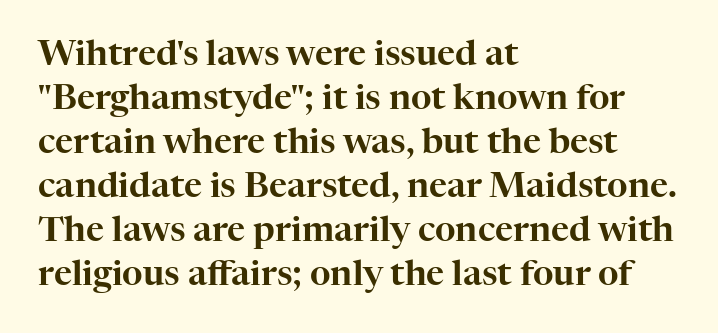
Q: Is the text italic (slanted)? A: No, it is upright.
Q: Is the typeface a serif or a sans-serif typeface? A: Serif.
Q: Is the text underlined? A: No.
Q: How is the paragraph aligned? A: Left-aligned.
Q: Is the spacing between letters normal or unusually wide? A: Normal.
Q: Is the spacing between lines tight, normal or loose? A: Normal.
Q: Width (condensed, normal, or wide)? A: Normal.
Q: Stroke contrast? A: High.
Q: x-height? A: Medium.
Q: Monospaced? A: No.
